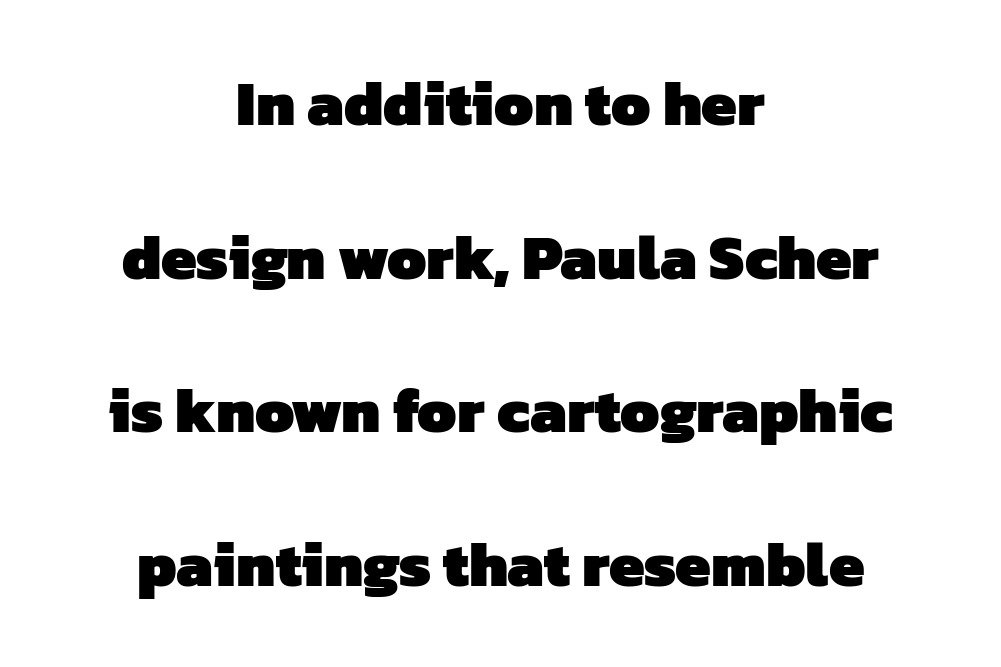
{"serif": "no", "bold": "yes", "weight": "heavy", "width": "normal", "stroke_contrast": "low", "x_height": "medium", "monospaced": "no", "underline": "no", "align": "center", "line_spacing": "loose", "line_spacing_ratio": 2.44, "letter_spacing": "normal", "letter_spacing_em": 0.0, "glyph_px": 63}
